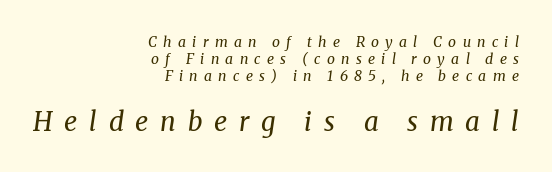
Q: Is the text bold? A: No.
Q: Is the text italic (slanted)? A: Yes, it leans right by about 8 degrees.
Q: Is the text underlined? A: No.
Q: How is the paragraph aligned? A: Right-aligned.
Q: Is the spacing between letters normal or unusually wide? A: Unusually wide.
Q: Which block of text is set in a larger size, the first (top) or the second (bottom)? A: The second (bottom) one.
